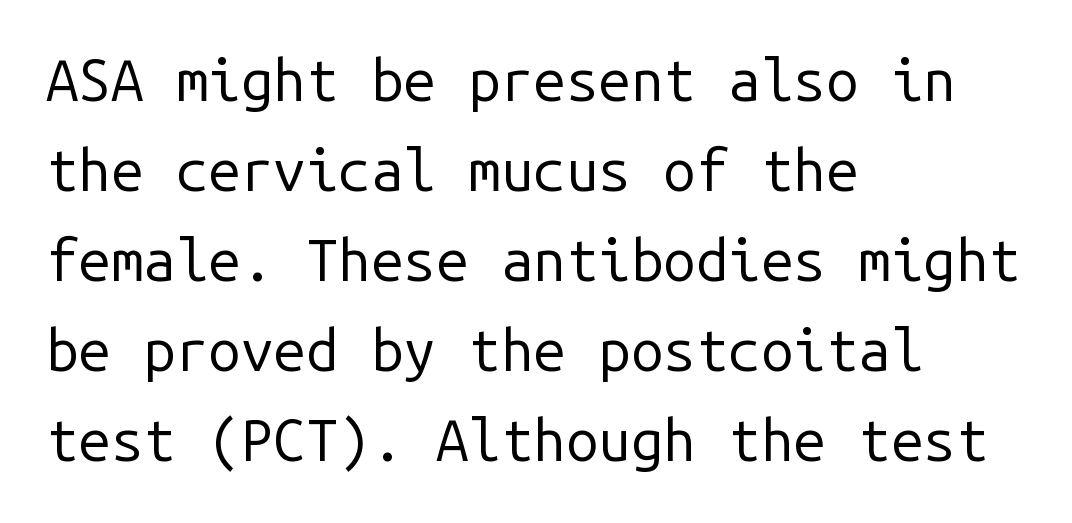
{"serif": "no", "italic": "no", "bold": "no", "weight": "regular", "width": "normal", "stroke_contrast": "low", "x_height": "medium", "monospaced": "yes", "underline": "no", "align": "left", "line_spacing": "normal", "line_spacing_ratio": 1.55, "letter_spacing": "normal", "letter_spacing_em": 0.0, "glyph_px": 58}
